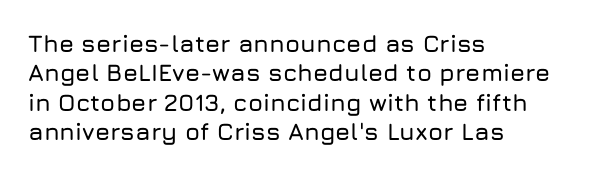
Q: Is the text italic (slanted)? A: No, it is upright.
Q: Is the text underlined? A: No.
Q: How is the paragraph aligned? A: Left-aligned.
Q: Is the spacing between letters normal or unusually wide? A: Normal.
